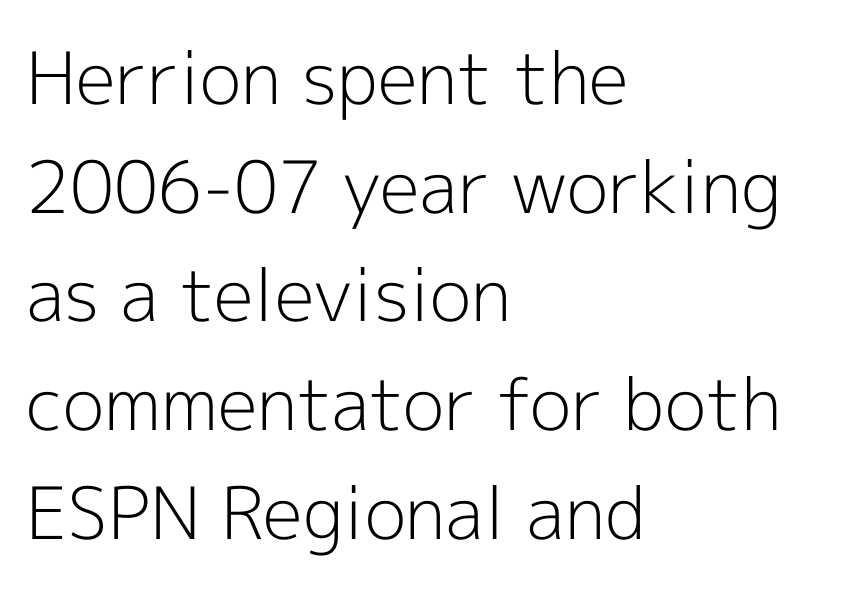
{"serif": "no", "italic": "no", "bold": "no", "weight": "light", "width": "normal", "x_height": "medium", "monospaced": "no", "underline": "no", "align": "left", "line_spacing": "normal", "line_spacing_ratio": 1.51, "letter_spacing": "normal", "letter_spacing_em": 0.0, "glyph_px": 72}
